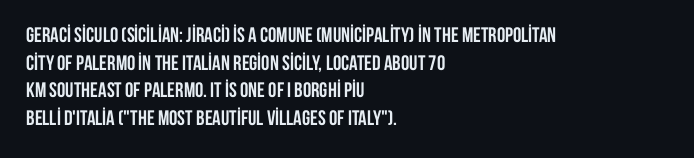
The image shows 21 px bold type, upright; set left-aligned, normal line spacing (1.32x), normal letter spacing, not underlined.
